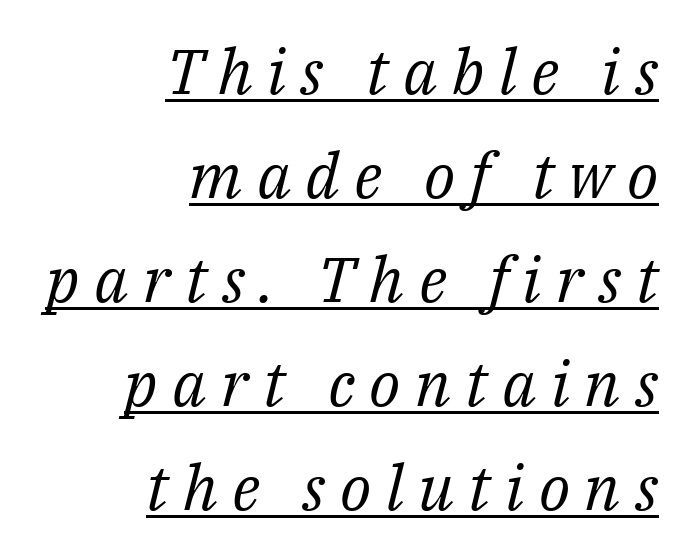
Q: Is the text bold? A: No.
Q: Is the text italic (slanted)? A: Yes, it leans right by about 14 degrees.
Q: Is the typeface a serif or a sans-serif typeface? A: Serif.
Q: Is the text underlined? A: Yes.
Q: How is the paragraph aligned? A: Right-aligned.
Q: Is the spacing between letters normal or unusually wide? A: Unusually wide.
Q: Is the spacing between lines tight, normal or loose? A: Normal.
Q: Width (condensed, normal, or wide)? A: Normal.
Q: Stroke contrast? A: Medium.
Q: x-height? A: Medium.
Q: Monospaced? A: No.
